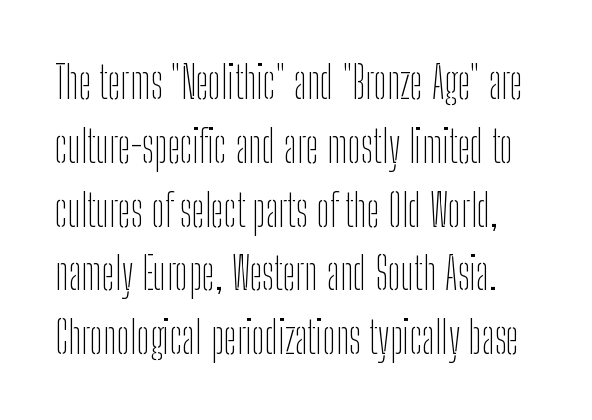
Q: Is the text bold? A: No.
Q: Is the text italic (slanted)? A: No, it is upright.
Q: Is the typeface a serif or a sans-serif typeface? A: Sans-serif.
Q: Is the text underlined? A: No.
Q: Is the spacing between letters normal or unusually wide? A: Normal.
Q: Is the spacing between lines tight, normal or loose? A: Normal.
Q: Width (condensed, normal, or wide)? A: Condensed.
Q: Stroke contrast? A: Low.
Q: x-height? A: Medium.
Q: Monospaced? A: No.
